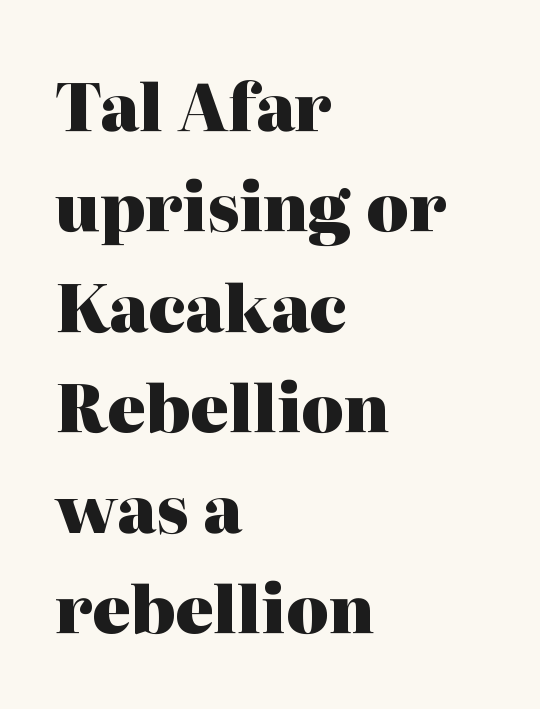
The image shows 64 px heavy serif type, upright; set left-aligned, normal line spacing (1.57x), normal letter spacing, not underlined; high stroke contrast and a medium x-height.
